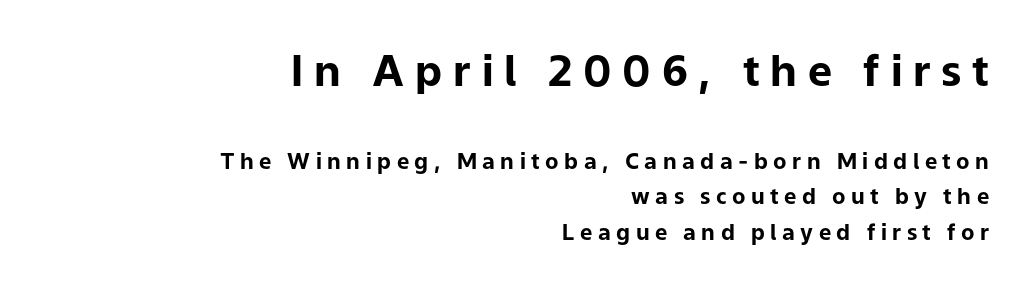
{"serif": "no", "italic": "no", "bold": "yes", "weight": "bold", "width": "normal", "stroke_contrast": "low", "x_height": "medium", "monospaced": "no", "underline": "no", "align": "right", "line_spacing": "normal", "line_spacing_ratio": 1.6, "letter_spacing": "wide", "letter_spacing_em": 0.25, "larger_block": "first", "size_ratio": 1.95, "glyph_px": 43}
